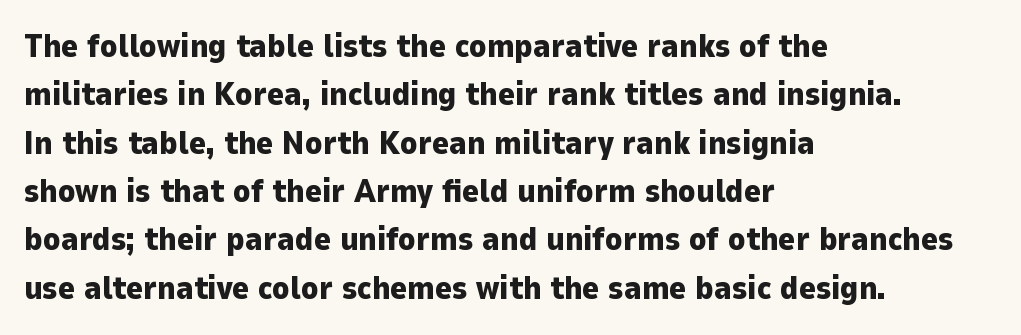
Q: Is the text bold? A: Yes.
Q: Is the text italic (slanted)? A: No, it is upright.
Q: Is the typeface a serif or a sans-serif typeface? A: Sans-serif.
Q: Is the text underlined? A: No.
Q: How is the paragraph aligned? A: Left-aligned.
Q: Is the spacing between letters normal or unusually wide? A: Normal.
Q: Is the spacing between lines tight, normal or loose? A: Normal.
Q: Width (condensed, normal, or wide)? A: Normal.
Q: Stroke contrast? A: Low.
Q: x-height? A: Medium.
Q: Monospaced? A: No.
